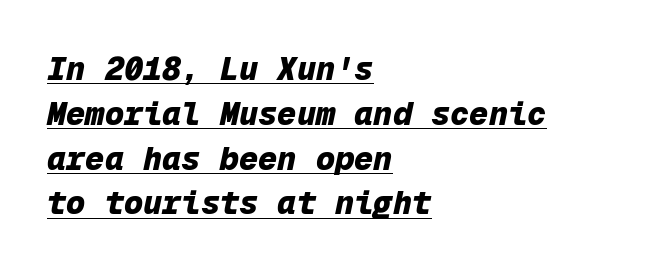
These characters rest on top of a visible drawn line. In terms of weight, the rendering is a true, heavy bold. These lines are rendered in a fixed-pitch font. Italic? Definitely — the glyphs are oblique.
